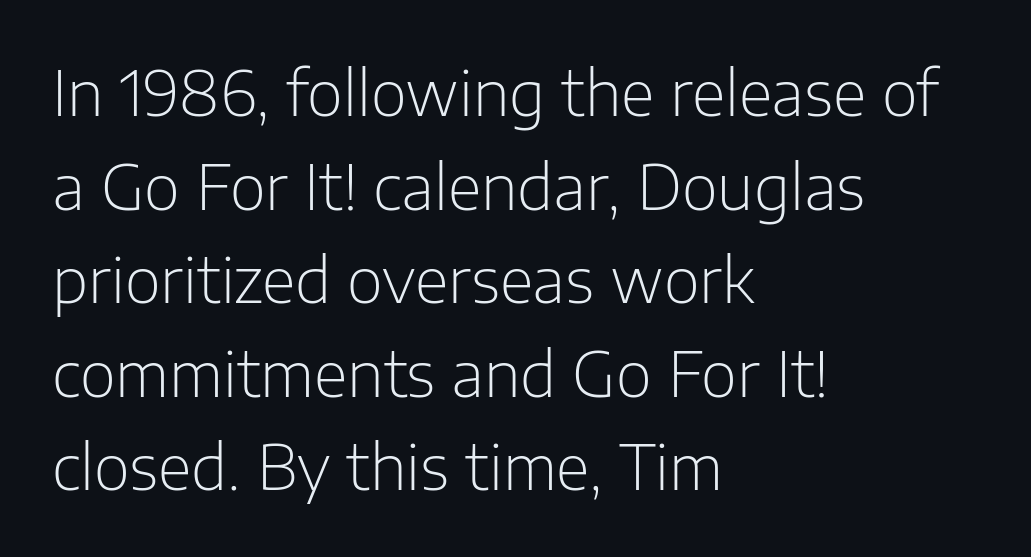
Q: Is the text bold? A: No.
Q: Is the text italic (slanted)? A: No, it is upright.
Q: Is the typeface a serif or a sans-serif typeface? A: Sans-serif.
Q: Is the text underlined? A: No.
Q: How is the paragraph aligned? A: Left-aligned.
Q: Is the spacing between letters normal or unusually wide? A: Normal.
Q: Is the spacing between lines tight, normal or loose? A: Normal.
Q: Width (condensed, normal, or wide)? A: Normal.
Q: Stroke contrast? A: Low.
Q: x-height? A: Medium.
Q: Monospaced? A: No.
